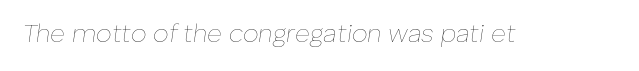
Q: Is the text bold? A: No.
Q: Is the text italic (slanted)? A: Yes, it leans right by about 8 degrees.
Q: Is the text underlined? A: No.
Q: Is the spacing between letters normal or unusually wide? A: Normal.
